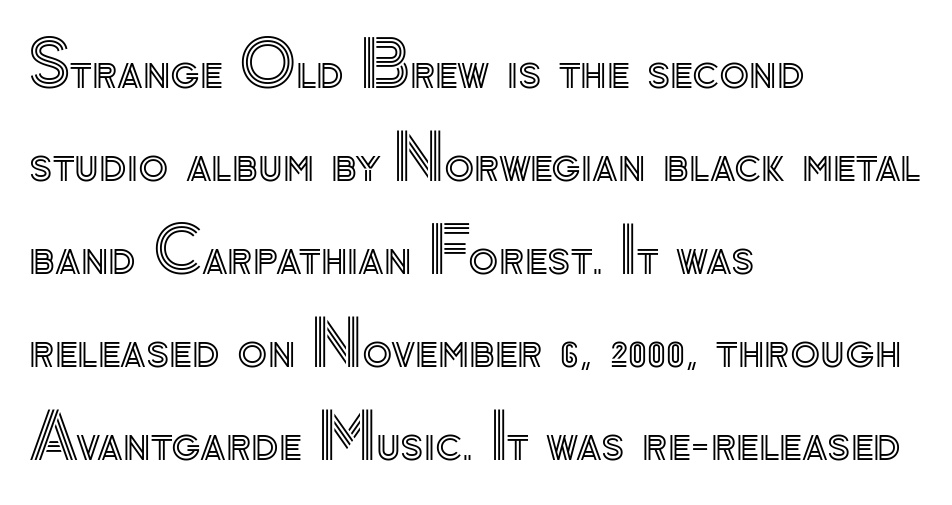
The image shows 62 px text type, upright; set left-aligned, normal line spacing (1.5x), normal letter spacing, not underlined; a small x-height.
